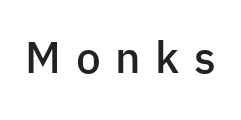
The rendering uses natural spacing where letterforms have individual widths. The string is rendered with underlining switched off. Upright lettering throughout. Every letter is mildly thick-stroked: semibold rather than bold. Each letter's strokes conclude bluntly, with no projecting serifs.
